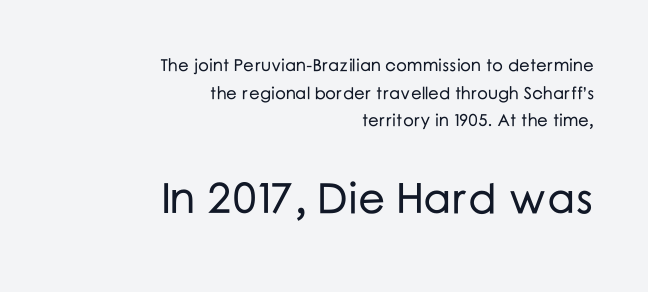
Reading top to bottom, the characters get bigger at the block break. The paragraph shown leans on its right margin. Note: no serifs on the glyphs. Vertical spacing — default. Each letter keeps its own natural width here, so spacing adapts to shape. The string is rendered with underlining switched off.
